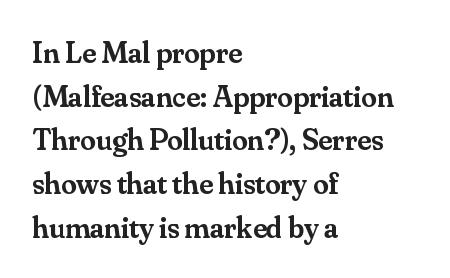
The image shows 31 px semibold serif type, upright; set left-aligned, normal line spacing (1.41x), normal letter spacing, not underlined; medium stroke contrast and a small x-height.
